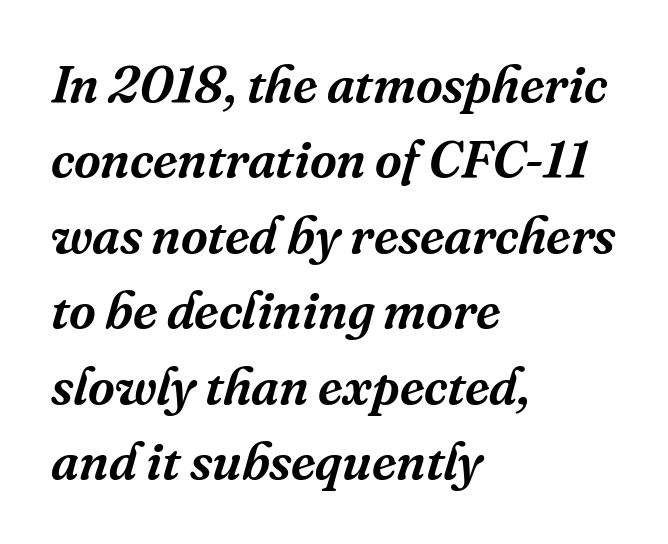
The image shows 52 px serif type, italic (leaning right); set left-aligned, normal line spacing (1.45x), normal letter spacing, not underlined; medium stroke contrast and a medium x-height.
